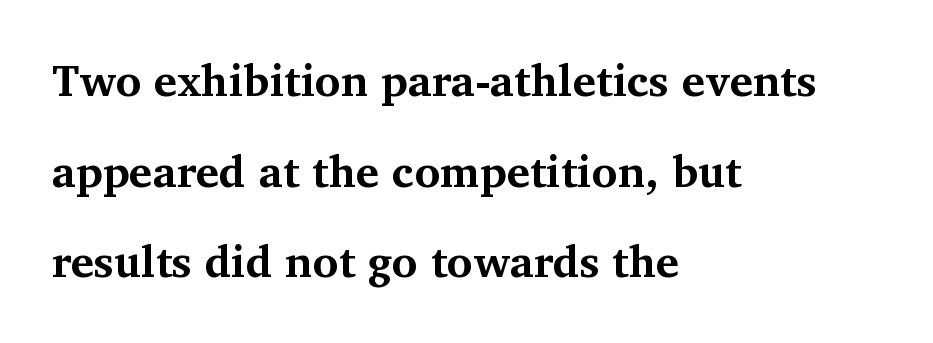
The image shows 44 px bold serif type, upright; set left-aligned, loose line spacing (2.06x), normal letter spacing, not underlined; medium stroke contrast and a medium x-height.
